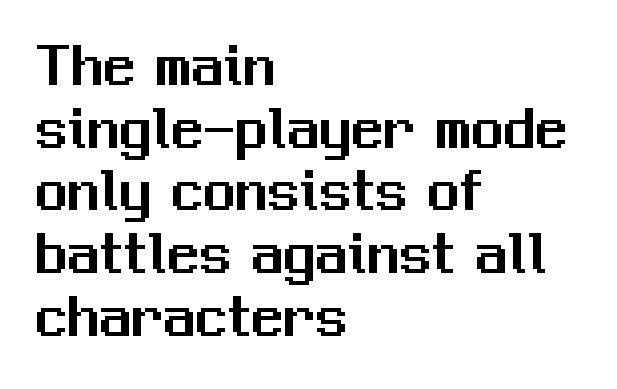
A typesetter would call this proportional, since set widths differ per character. Vertical strokes here are truly vertical. Each line starts at the same left margin while the right side varies. Closely set lines give the paragraph a compact silhouette. Beneath every word, the page is bare.
